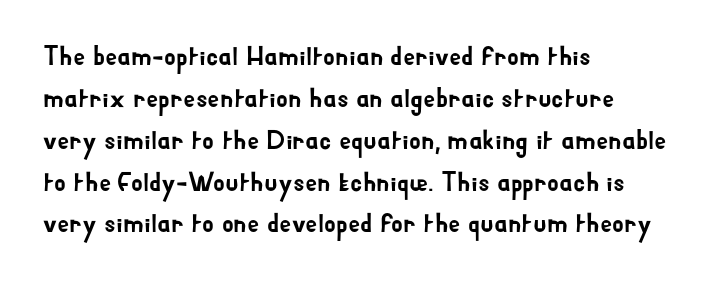
{"italic": "no", "underline": "no", "align": "left", "line_spacing": "normal", "line_spacing_ratio": 1.55, "letter_spacing": "normal", "letter_spacing_em": 0.0, "glyph_px": 27}
